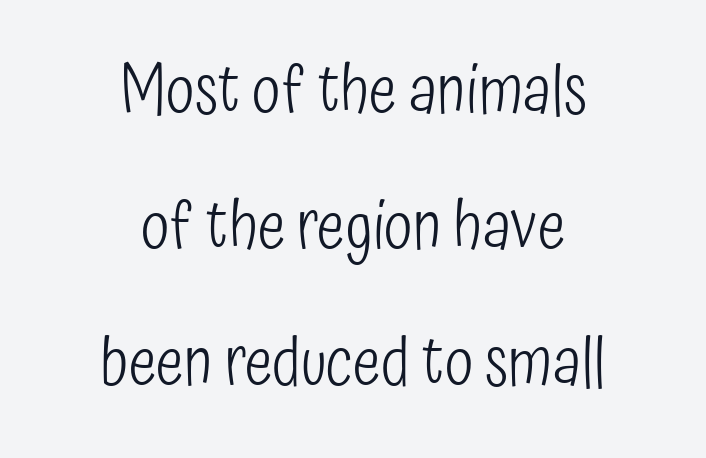
{"serif": "no", "italic": "no", "bold": "no", "weight": "light", "width": "condensed", "stroke_contrast": "low", "x_height": "medium", "monospaced": "no", "underline": "no", "align": "center", "line_spacing": "loose", "line_spacing_ratio": 2.06, "letter_spacing": "normal", "letter_spacing_em": 0.0, "glyph_px": 66}
